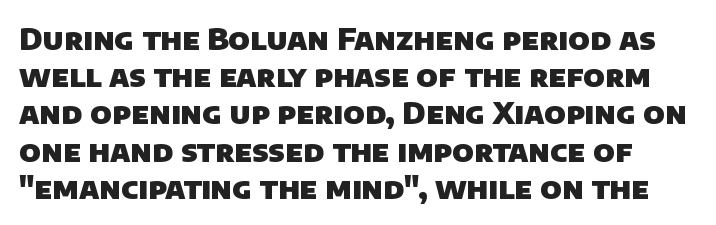
The letterforms sit shoulder to shoulder at normal distance. Are there feet on the stems? There aren't — it's a sans. The strip under each line holds only bare page. Varying glyph widths throughout — classic text-font behaviour. Caption: bold face, heavy strokes.
